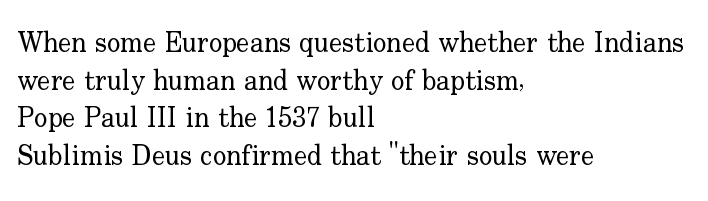
The image shows 28 px regular-weight serif type, upright; set left-aligned, normal line spacing (1.34x), normal letter spacing, not underlined; low stroke contrast and a small x-height.
